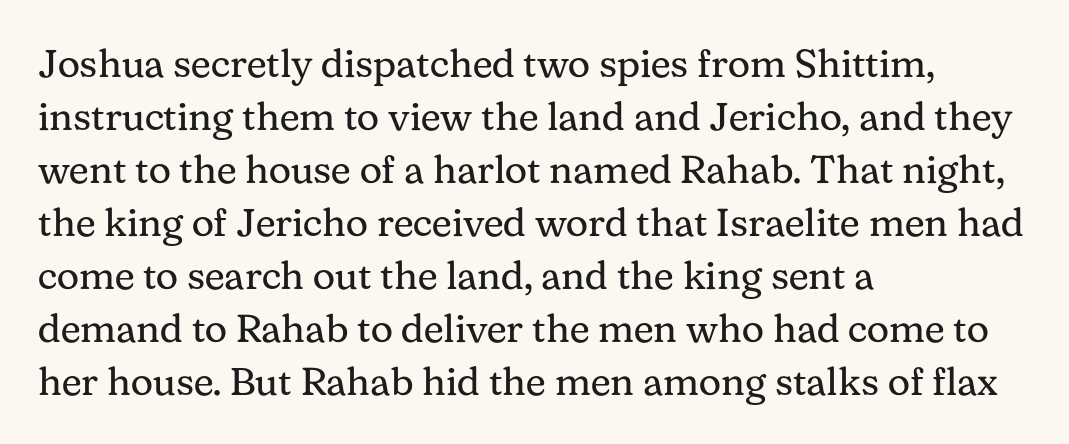
Q: Is the text bold? A: No.
Q: Is the text italic (slanted)? A: No, it is upright.
Q: Is the typeface a serif or a sans-serif typeface? A: Serif.
Q: Is the text underlined? A: No.
Q: How is the paragraph aligned? A: Left-aligned.
Q: Is the spacing between letters normal or unusually wide? A: Normal.
Q: Is the spacing between lines tight, normal or loose? A: Normal.
Q: Width (condensed, normal, or wide)? A: Normal.
Q: Stroke contrast? A: Medium.
Q: x-height? A: Medium.
Q: Monospaced? A: No.
